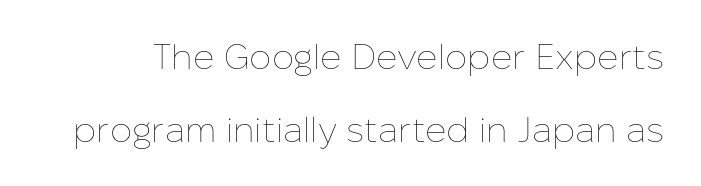
Reading down the column, the eye jumps a long way to each next line. Nothing unusual about the tracking: characters are spaced as the font intends. In terms of posture, this sample is upright. This reads as an unemphasized weight, regular at the heaviest. Each row of text sits above clean, open space. Each letter keeps its own natural width here, so spacing adapts to shape.
